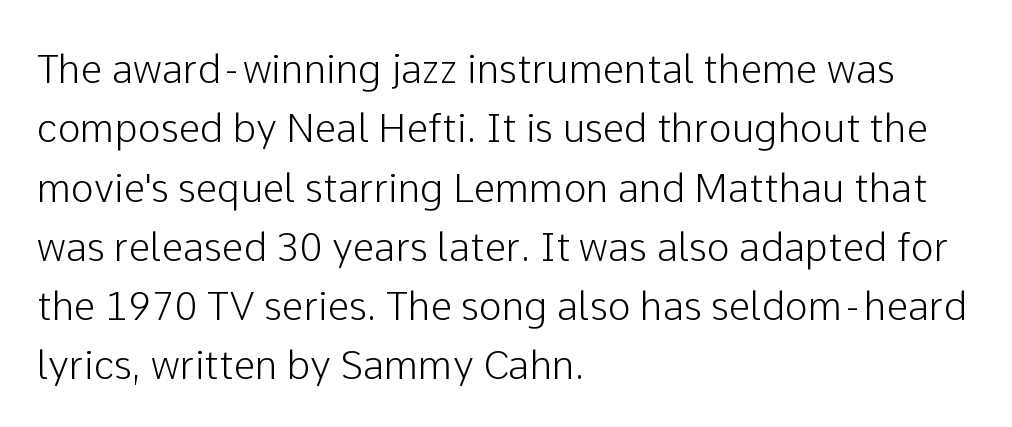
Lines of text with bare space underneath. Leftover space on each line is placed entirely after the last word. Italic? Not at all — the glyphs are vertical. The line-height multiplier appears to be the usual default.
